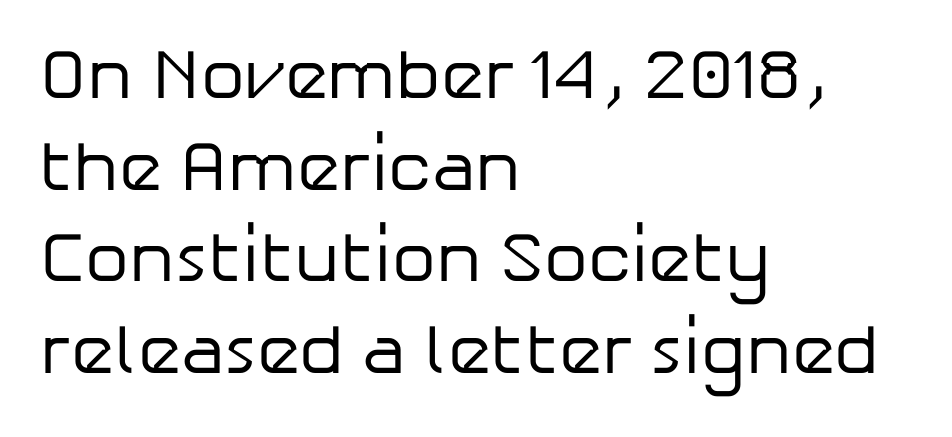
{"serif": "no", "italic": "no", "bold": "no", "weight": "regular", "width": "normal", "stroke_contrast": "low", "x_height": "medium", "monospaced": "no", "underline": "no", "align": "left", "line_spacing": "normal", "line_spacing_ratio": 1.31, "letter_spacing": "normal", "letter_spacing_em": 0.0, "glyph_px": 70}
